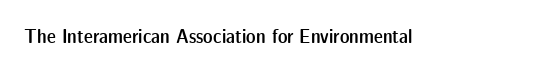
{"italic": "no", "bold": "semi", "underline": "no", "letter_spacing": "normal", "letter_spacing_em": 0.0, "glyph_px": 20}
